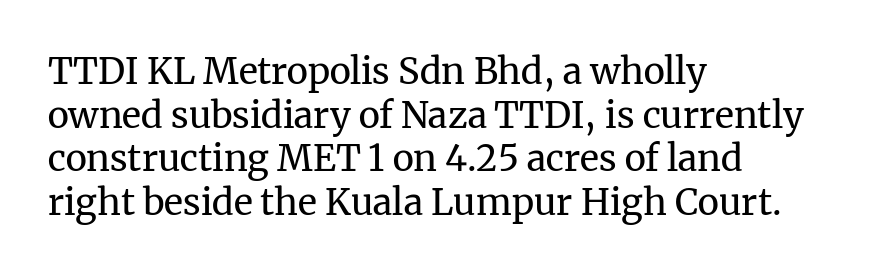
The image shows 36 px regular-weight serif type, upright; set left-aligned, line spacing 1.21x, normal letter spacing, not underlined; medium stroke contrast and a medium x-height.
